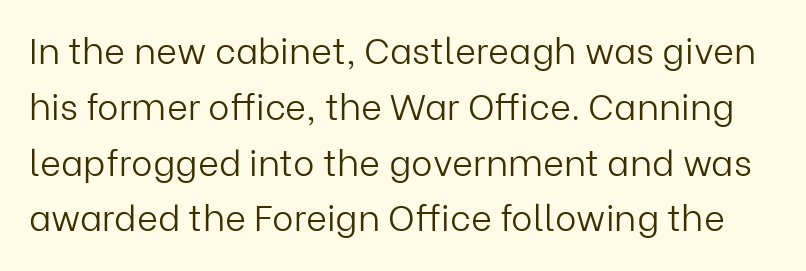
Descenders are the only things crossing below the line. Posture: upright roman. The strokes carry an ordinary text weight at most. These lines sit exactly where default settings would place them.
